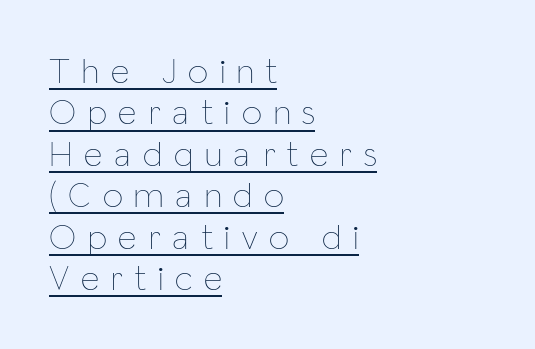
Q: Is the text bold? A: No.
Q: Is the text italic (slanted)? A: No, it is upright.
Q: Is the text underlined? A: Yes.
Q: How is the paragraph aligned? A: Left-aligned.
Q: Is the spacing between letters normal or unusually wide? A: Unusually wide.
Q: Is the spacing between lines tight, normal or loose? A: Tight.
Q: Width (condensed, normal, or wide)? A: Condensed.
Q: Stroke contrast? A: Low.
Q: x-height? A: Medium.
Q: Monospaced? A: No.
